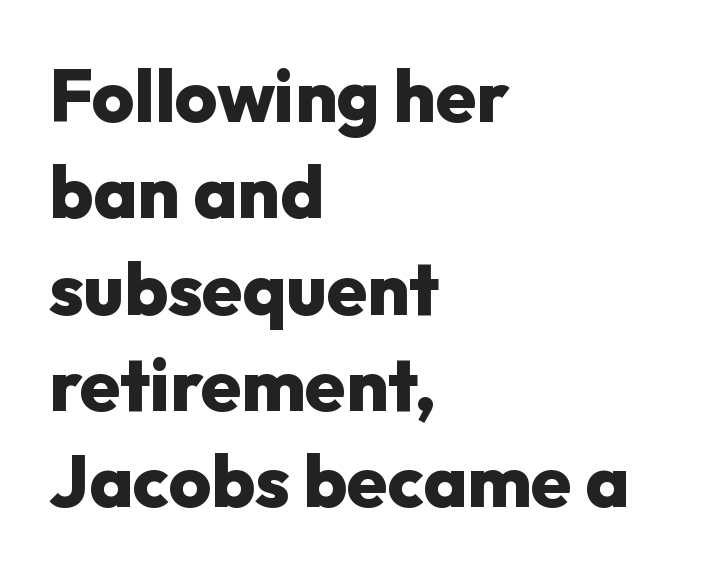
{"serif": "no", "italic": "no", "bold": "yes", "weight": "heavy", "width": "normal", "stroke_contrast": "low", "x_height": "medium", "monospaced": "no", "underline": "no", "align": "left", "line_spacing": "normal", "line_spacing_ratio": 1.32, "letter_spacing": "normal", "letter_spacing_em": 0.0, "glyph_px": 73}
